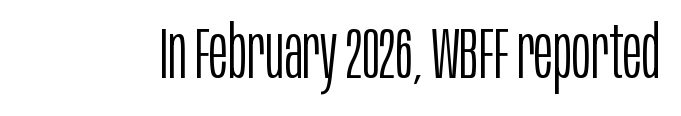
{"serif": "no", "italic": "no", "bold": "no", "weight": "light", "width": "condensed", "stroke_contrast": "low", "x_height": "large", "monospaced": "no", "underline": "no", "letter_spacing": "normal", "letter_spacing_em": 0.0, "glyph_px": 72}
